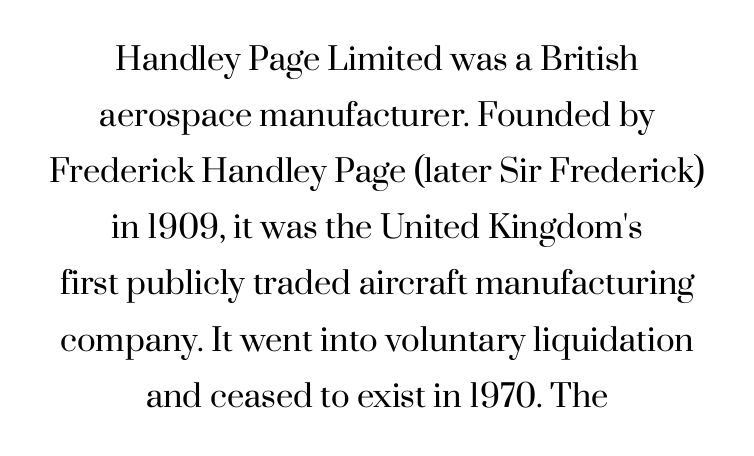
Leftover space on each line is divided equally before and after the words. You could call the tracking neutral — neither tight nor loose. Stems and bowls with no extra thickness — not bold. Plain, unruled lines of type. Each letter keeps its own natural width here, so spacing adapts to shape. Stroke terminals: seriffed.
